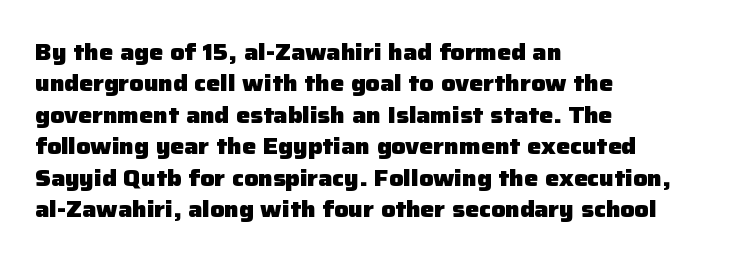
Q: Is the text bold? A: Yes.
Q: Is the text italic (slanted)? A: No, it is upright.
Q: Is the text underlined? A: No.
Q: How is the paragraph aligned? A: Left-aligned.
Q: Is the spacing between letters normal or unusually wide? A: Normal.
Q: Is the spacing between lines tight, normal or loose? A: Normal.
